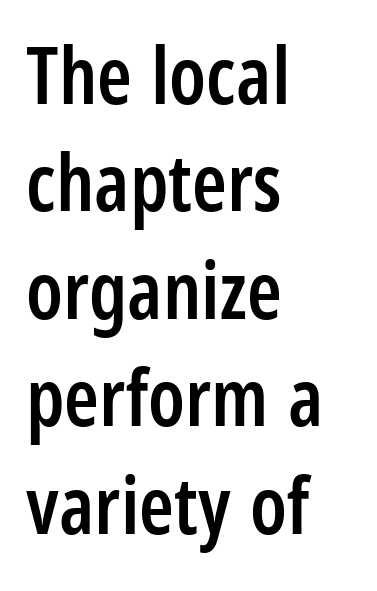
Q: Is the text bold? A: Semi-bold.
Q: Is the text italic (slanted)? A: No, it is upright.
Q: Is the typeface a serif or a sans-serif typeface? A: Sans-serif.
Q: Is the text underlined? A: No.
Q: How is the paragraph aligned? A: Left-aligned.
Q: Is the spacing between letters normal or unusually wide? A: Normal.
Q: Is the spacing between lines tight, normal or loose? A: Normal.
Q: Width (condensed, normal, or wide)? A: Condensed.
Q: Stroke contrast? A: Low.
Q: x-height? A: Large.
Q: Monospaced? A: No.
